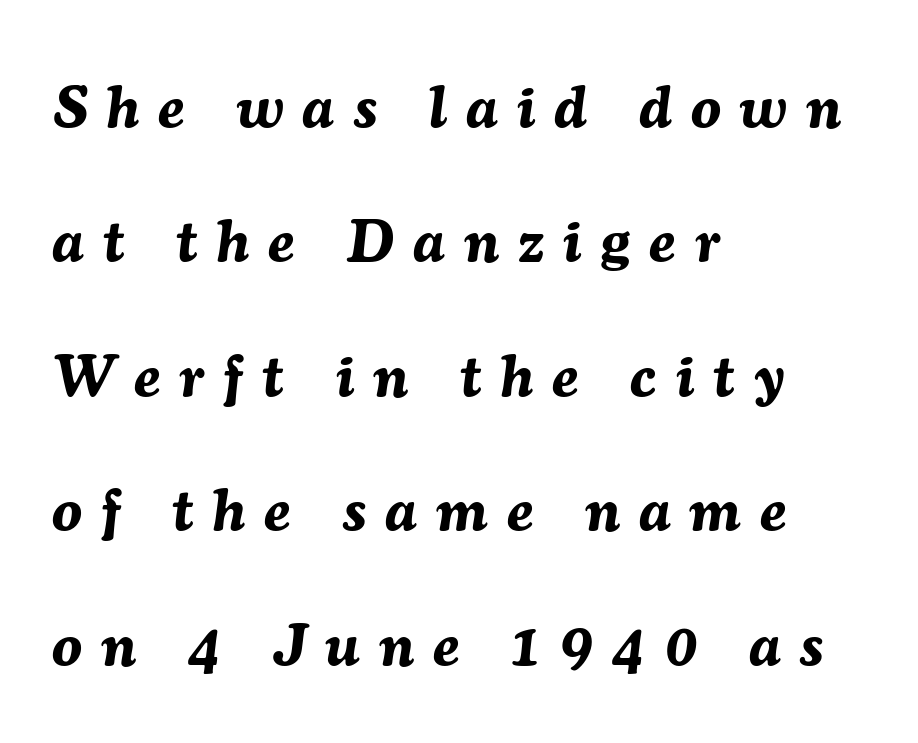
{"italic": "yes", "lean": "right", "slant_degrees": 7, "bold": "yes", "weight": "bold", "width": "normal", "stroke_contrast": "medium", "x_height": "medium", "monospaced": "no", "underline": "no", "align": "left", "line_spacing": "loose", "line_spacing_ratio": 2.24, "letter_spacing": "wide", "letter_spacing_em": 0.32, "glyph_px": 60}
